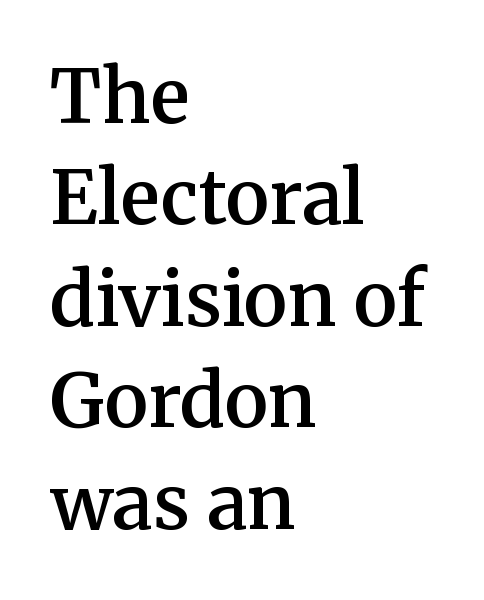
{"serif": "yes", "italic": "no", "bold": "semi", "weight": "semibold", "width": "normal", "stroke_contrast": "medium", "x_height": "medium", "monospaced": "no", "underline": "no", "align": "left", "line_spacing": "normal", "line_spacing_ratio": 1.37, "letter_spacing": "normal", "letter_spacing_em": 0.0, "glyph_px": 74}
